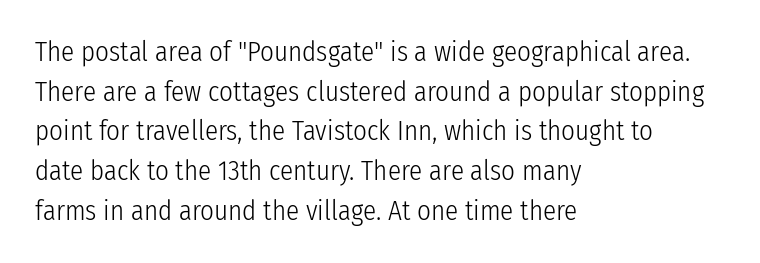
Q: Is the text bold? A: No.
Q: Is the text italic (slanted)? A: No, it is upright.
Q: Is the text underlined? A: No.
Q: How is the paragraph aligned? A: Left-aligned.
Q: Is the spacing between letters normal or unusually wide? A: Normal.
Q: Is the spacing between lines tight, normal or loose? A: Normal.
